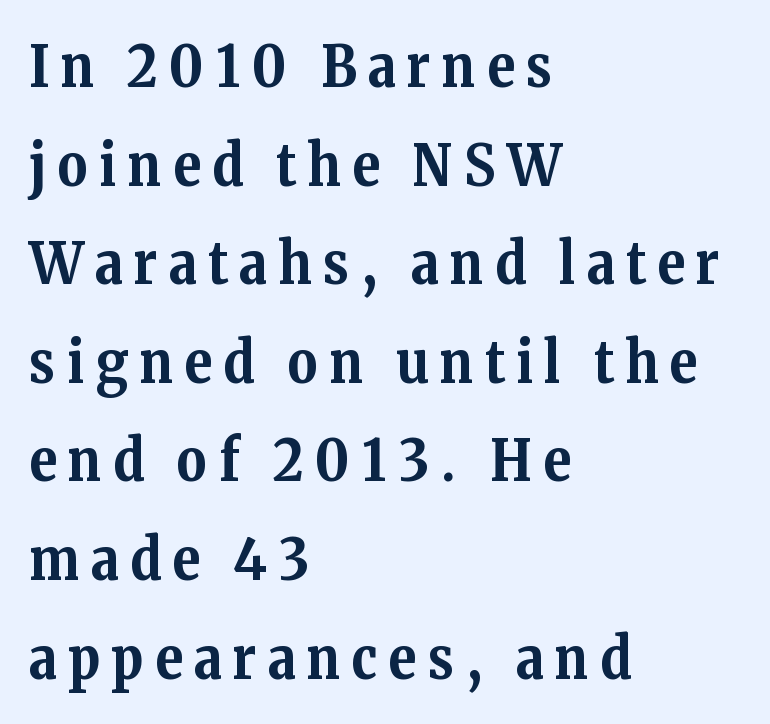
The image shows 58 px bold serif type, upright; set left-aligned, normal line spacing (1.7x), unusually wide letter spacing (+0.2 em), not underlined; medium stroke contrast and a medium x-height.
